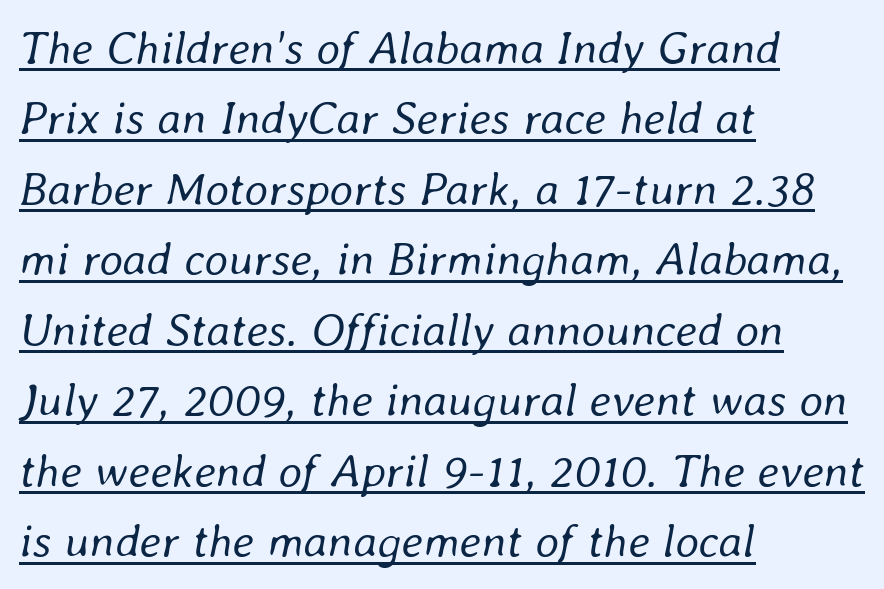
Q: Is the text bold? A: No.
Q: Is the text italic (slanted)? A: Yes, it leans right by about 8 degrees.
Q: Is the text underlined? A: Yes.
Q: How is the paragraph aligned? A: Left-aligned.
Q: Is the spacing between letters normal or unusually wide? A: Normal.
Q: Is the spacing between lines tight, normal or loose? A: Normal.
Q: Width (condensed, normal, or wide)? A: Normal.
Q: Stroke contrast? A: Low.
Q: x-height? A: Medium.
Q: Monospaced? A: No.
